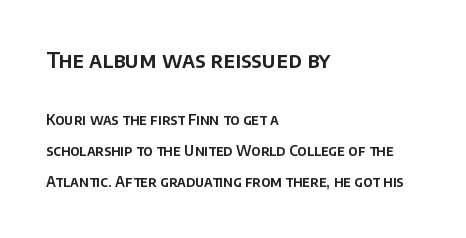
The ragged edge is on the right, which tells us the setting is flush left. This rendering leaves character spacing at its baseline value. A student would notice the top passage is typeset larger than what follows. Lines of text with bare space underneath.
